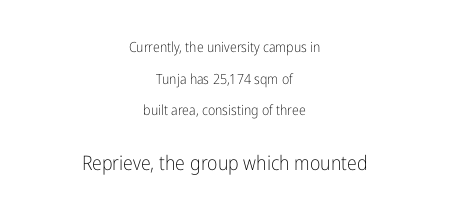
Q: Is the text bold? A: No.
Q: Is the text italic (slanted)? A: No, it is upright.
Q: Is the text underlined? A: No.
Q: How is the paragraph aligned? A: Centered.
Q: Is the spacing between letters normal or unusually wide? A: Normal.
Q: Is the spacing between lines tight, normal or loose? A: Loose.
Q: Which block of text is set in a larger size, the first (top) or the second (bottom)? A: The second (bottom) one.
